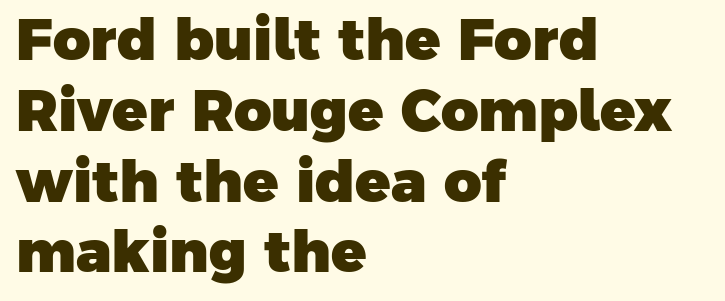
The passage shown is emphatically bold. No feet cap the strokes, marking this as sans-serif type. The letterforms sit shoulder to shoulder at normal distance. The passage is arranged the way most books set body copy — flush left. The foot of each line stays bare and open. Do the characters align in a grid? No, the font is proportional.
